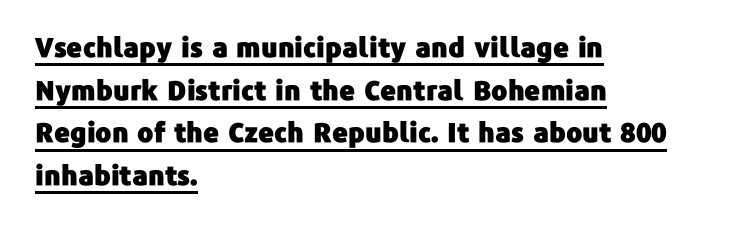
This sample keeps an unexceptional amount of space between lines. A classic flush-left, rag-right setting is used for this passage. If you drew a line through each stem, it would be perfectly vertical. The gaps between neighbouring characters are ordinary and unremarkable. Emphasis is given by a line drawn under the lettering.
